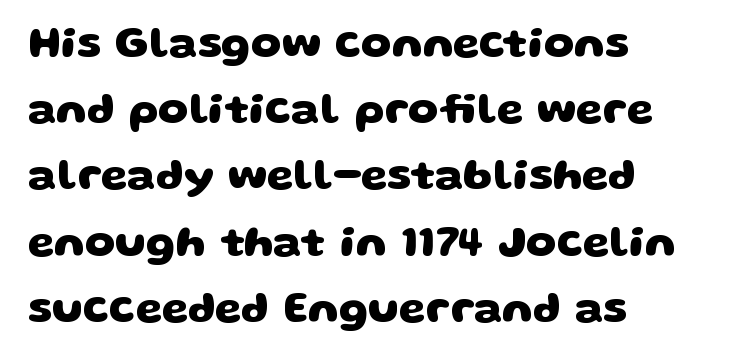
The image shows 43 px heavy, wide sans-serif type; set left-aligned, normal line spacing (1.54x), normal letter spacing, not underlined; low stroke contrast and a large x-height.
